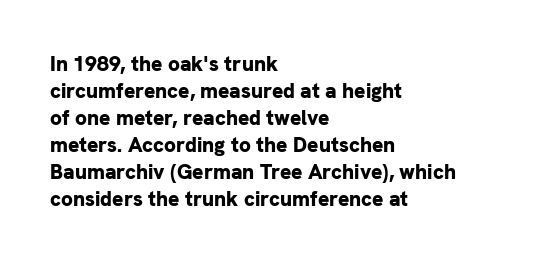
The space directly below the letters is spotless. In terms of leading, this rendering sits right in the middle. Notice how the stems are strictly vertical — no italics here. Honestly, the letter spacing is just normal — you wouldn't notice it. Typesetter's note: full bold, strokes at maximum text heaviness.
